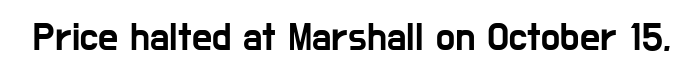
{"serif": "no", "italic": "no", "width": "condensed", "stroke_contrast": "low", "x_height": "medium", "monospaced": "no", "underline": "no", "letter_spacing": "normal", "letter_spacing_em": 0.0, "glyph_px": 40}
